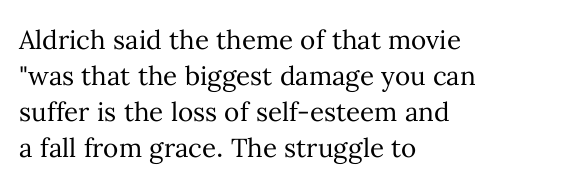
The characters are drawn with everyday or finer stroke widths. Line beginnings align vertically; line endings do not. Rule under the text: the space is simply empty. Words appear dense and cohesive because spacing is normal. Whoever set this chose a conventional vertical rhythm. Rendered with straight, roman letterforms.
